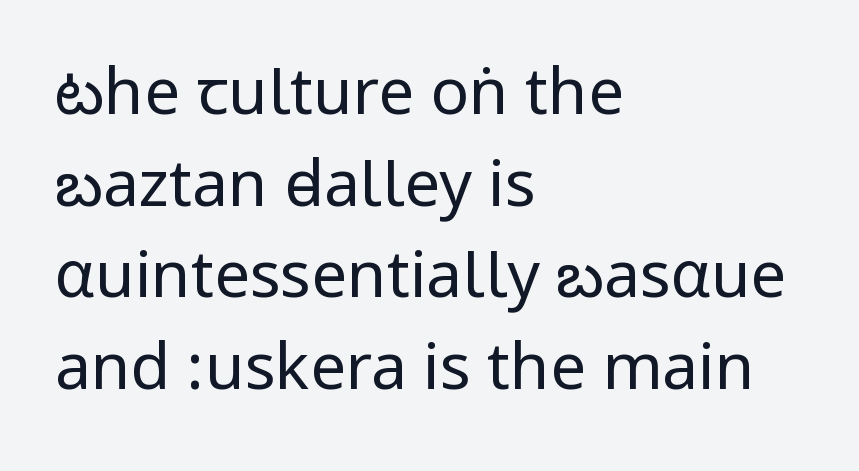
{"serif": "no", "italic": "no", "bold": "no", "weight": "regular", "width": "condensed", "stroke_contrast": "low", "underline": "no", "align": "left", "line_spacing": "normal", "line_spacing_ratio": 1.43, "letter_spacing": "normal", "letter_spacing_em": 0.0, "glyph_px": 64}
